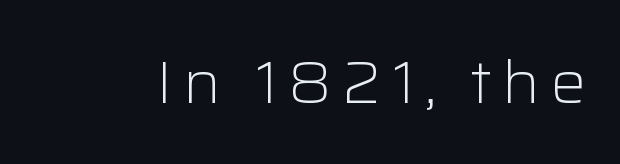
{"serif": "no", "italic": "no", "bold": "no", "weight": "light", "width": "normal", "stroke_contrast": "low", "x_height": "medium", "monospaced": "no", "underline": "no", "glyph_px": 60}
